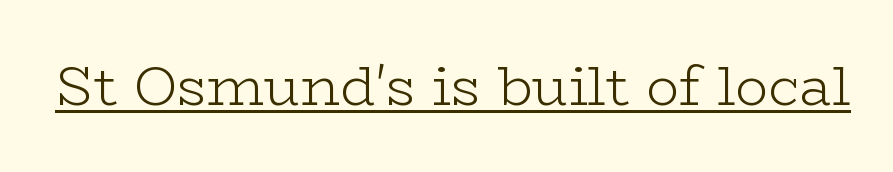
The font family rendered here belongs to the serif group. The weight tops out at a normal text grade. Here the designer chose a conventional face with non-uniform glyph widths. Unlike italic type, these characters show no tilt at all.
